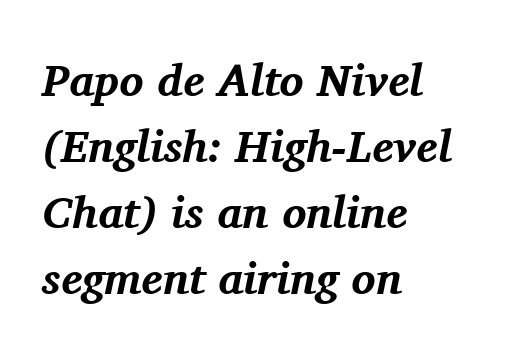
The image shows 45 px bold serif type, italic (leaning right); set left-aligned, normal line spacing (1.47x), normal letter spacing, not underlined; medium stroke contrast and a medium x-height.
